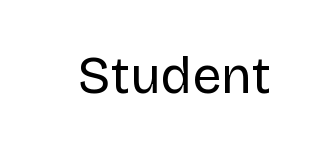
{"serif": "no", "italic": "no", "bold": "no", "weight": "regular", "width": "normal", "stroke_contrast": "low", "x_height": "large", "monospaced": "no", "underline": "no", "letter_spacing": "normal", "letter_spacing_em": 0.0, "glyph_px": 52}
